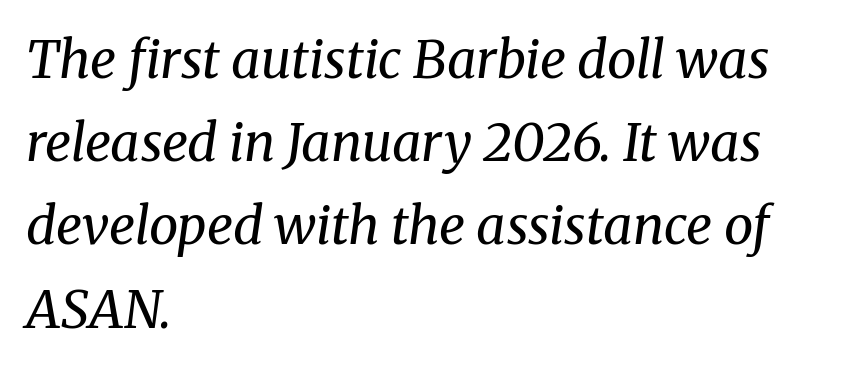
Q: Is the text bold? A: No.
Q: Is the text italic (slanted)? A: Yes, it leans right by about 8 degrees.
Q: Is the typeface a serif or a sans-serif typeface? A: Serif.
Q: Is the text underlined? A: No.
Q: How is the paragraph aligned? A: Left-aligned.
Q: Is the spacing between letters normal or unusually wide? A: Normal.
Q: Is the spacing between lines tight, normal or loose? A: Normal.
Q: Width (condensed, normal, or wide)? A: Normal.
Q: Stroke contrast? A: Medium.
Q: x-height? A: Medium.
Q: Monospaced? A: No.
